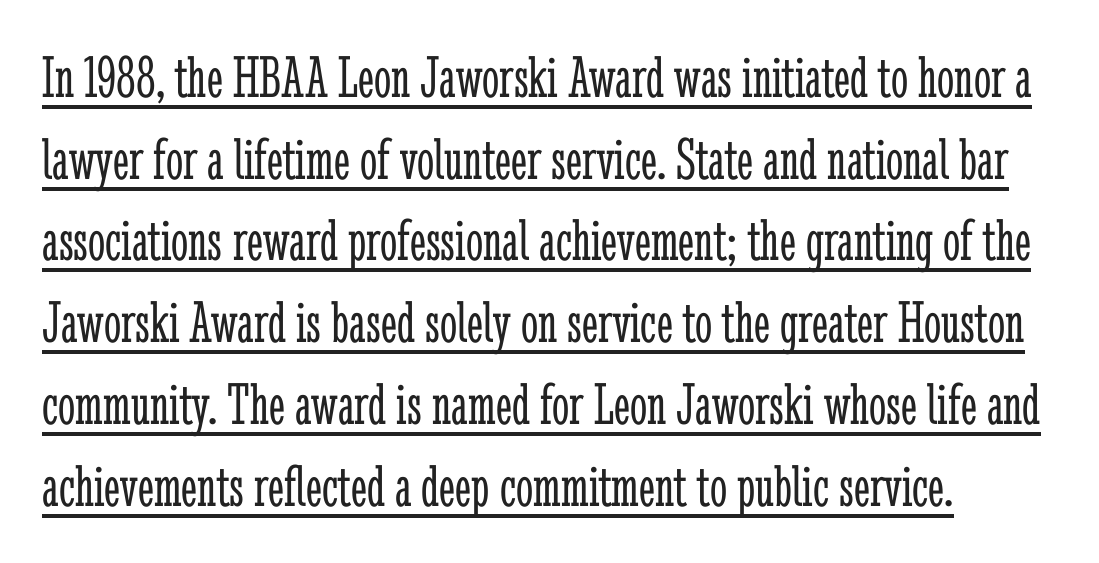
The image shows 61 px light, condensed serif type, upright; set left-aligned, normal line spacing (1.34x), normal letter spacing, underlined; low stroke contrast and a medium x-height.
